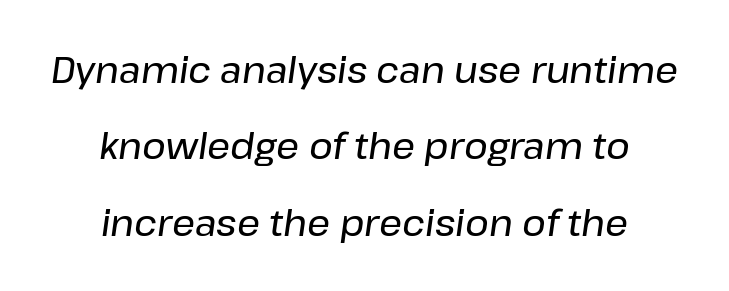
The image shows 36 px text type, italic (leaning right); set centered, loose line spacing (2.12x), normal letter spacing, not underlined; low stroke contrast and a medium x-height.
